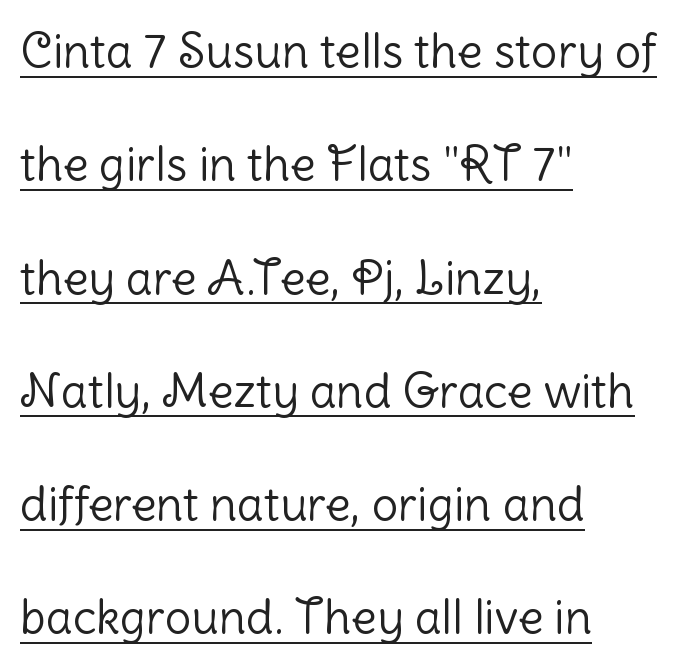
The image shows 47 px light sans-serif type, upright; set left-aligned, loose line spacing (2.41x), normal letter spacing, underlined; low stroke contrast and a medium x-height.
